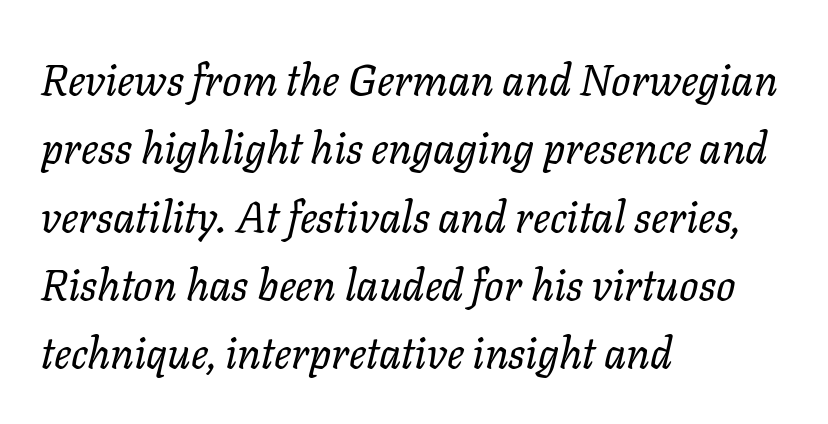
The image shows 43 px regular-weight type, italic (leaning right); set left-aligned, normal line spacing (1.59x), normal letter spacing, not underlined; low stroke contrast and a medium x-height.
